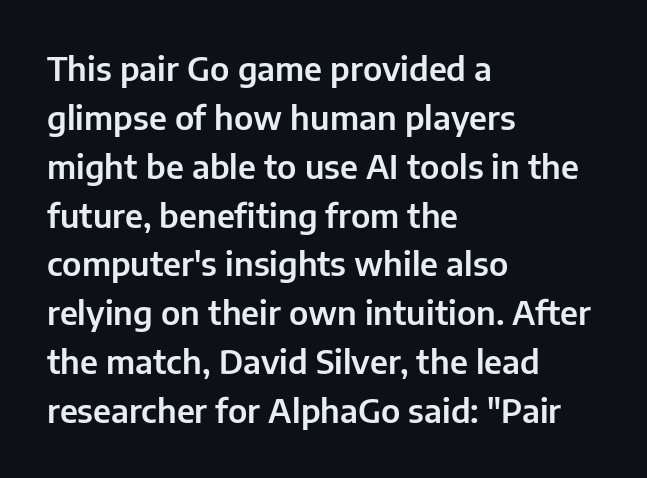
The image shows 33 px sans-serif type, upright; set left-aligned, normal line spacing (1.48x), normal letter spacing, not underlined; low stroke contrast and a medium x-height.
